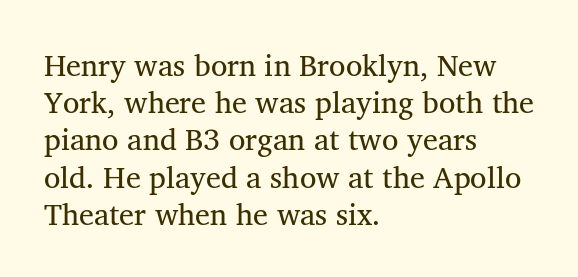
Does the copy run flush right? No — it runs flush left. Proportional: the letters do not fall into vertical columns. The gap between lines stays unmarked. A serif font was chosen for this passage. Short note: letters normally spaced.
